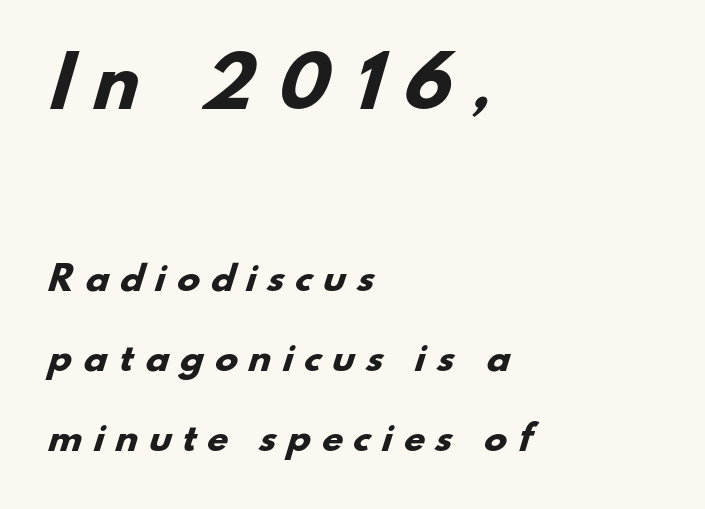
Q: Is the text bold? A: Yes.
Q: Is the typeface a serif or a sans-serif typeface? A: Sans-serif.
Q: Is the text underlined? A: No.
Q: How is the paragraph aligned? A: Left-aligned.
Q: Is the spacing between letters normal or unusually wide? A: Unusually wide.
Q: Is the spacing between lines tight, normal or loose? A: Loose.
Q: Which block of text is set in a larger size, the first (top) or the second (bottom)? A: The first (top) one.
Q: Width (condensed, normal, or wide)? A: Normal.
Q: Stroke contrast? A: Low.
Q: x-height? A: Small.
Q: Monospaced? A: No.
